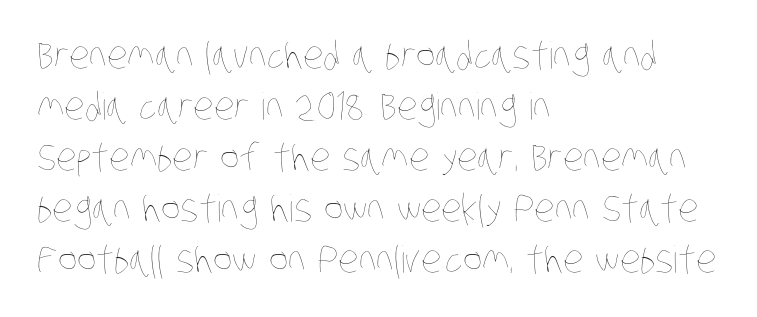
The image shows 37 px thin, condensed type; set left-aligned, normal line spacing (1.38x), normal letter spacing, not underlined; low stroke contrast and a large x-height.
